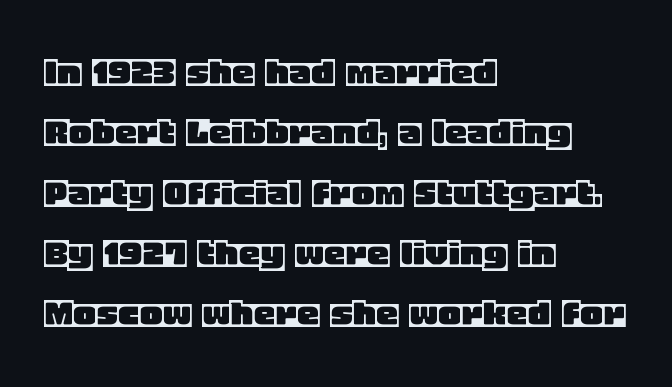
{"italic": "no", "width": "normal", "x_height": "large", "monospaced": "no", "underline": "no", "align": "left", "line_spacing": "normal", "line_spacing_ratio": 1.37, "letter_spacing": "normal", "letter_spacing_em": 0.0, "glyph_px": 44}
